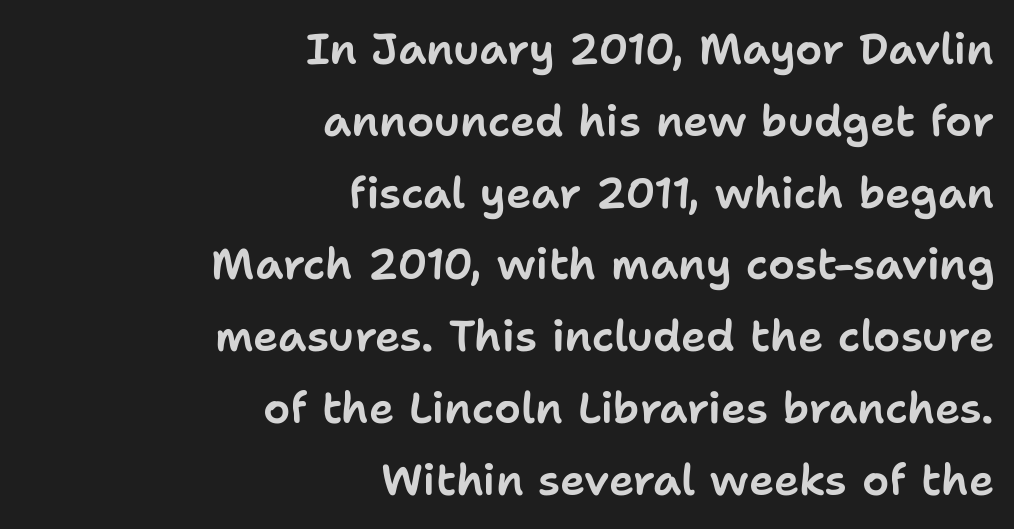
The image shows 43 px sans-serif type, upright; set right-aligned, normal line spacing (1.67x), normal letter spacing, not underlined; low stroke contrast and a medium x-height.
